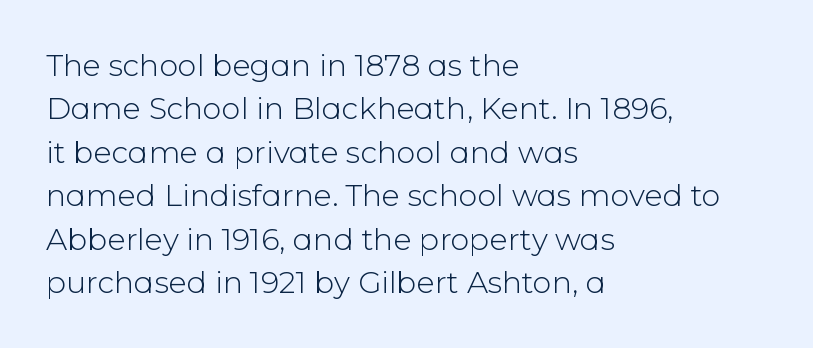
The lines are quadded left. Note the varied advance widths — an 'i' is clearly narrower than an 'm'. The specimen omits any rule beneath the text block's lines. No chunkiness to these letters — they're not bold. The typeface chosen for these lines omits serifs.
